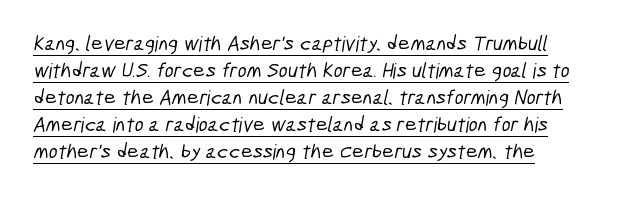
The line-height multiplier appears to be the usual default. Nobody touched the tracking dial on this one. The lines are quadded left. This is underlined copy, the kind a proofreader might mark for attention.
